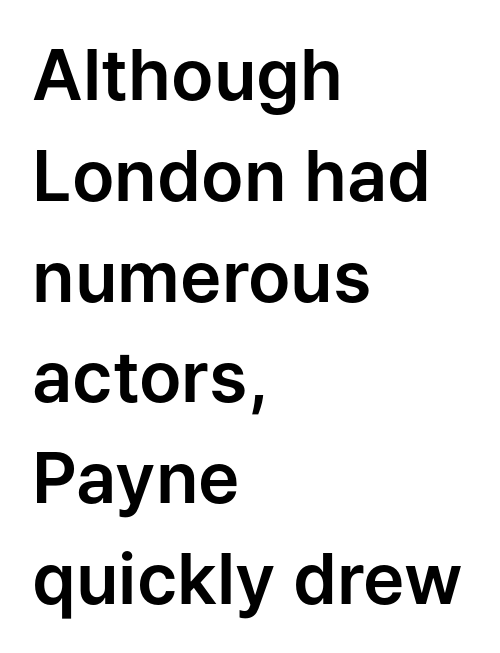
Glance below the letters and you will spot only blank space. Tracking here is standard; glyphs follow each other at the usual distance. Notice how descenders clear the ascenders below comfortably — that's standard leading. When letters stand straight like this, we call the style roman or upright. A typesetter would label this face a sans. This rendering uses left alignment, leaving the right contour irregular.
